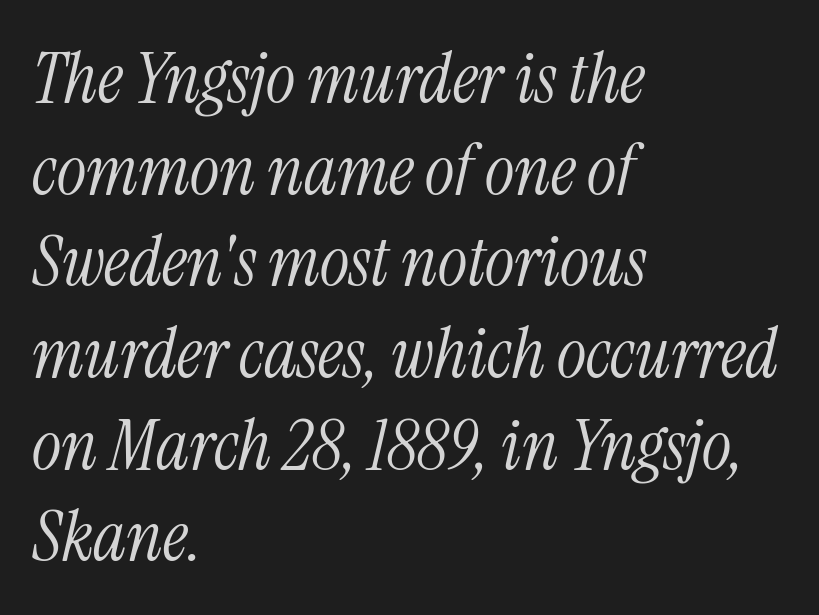
Q: Is the text bold? A: No.
Q: Is the text italic (slanted)? A: Yes, it leans right by about 13 degrees.
Q: Is the typeface a serif or a sans-serif typeface? A: Serif.
Q: Is the text underlined? A: No.
Q: How is the paragraph aligned? A: Left-aligned.
Q: Is the spacing between letters normal or unusually wide? A: Normal.
Q: Is the spacing between lines tight, normal or loose? A: Normal.
Q: Width (condensed, normal, or wide)? A: Condensed.
Q: Stroke contrast? A: Medium.
Q: x-height? A: Medium.
Q: Monospaced? A: No.
